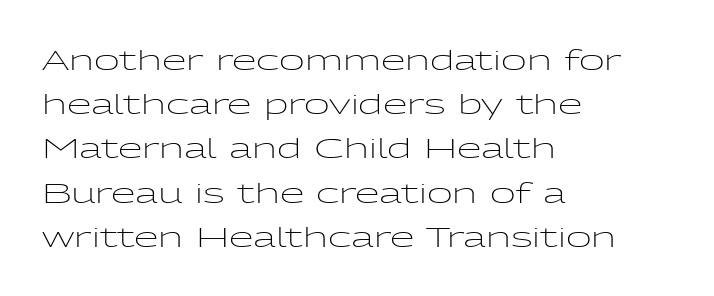
Q: Is the text bold? A: No.
Q: Is the text italic (slanted)? A: No, it is upright.
Q: Is the typeface a serif or a sans-serif typeface? A: Sans-serif.
Q: Is the text underlined? A: No.
Q: How is the paragraph aligned? A: Left-aligned.
Q: Is the spacing between letters normal or unusually wide? A: Normal.
Q: Is the spacing between lines tight, normal or loose? A: Normal.
Q: Width (condensed, normal, or wide)? A: Wide.
Q: Stroke contrast? A: Low.
Q: x-height? A: Medium.
Q: Monospaced? A: No.
